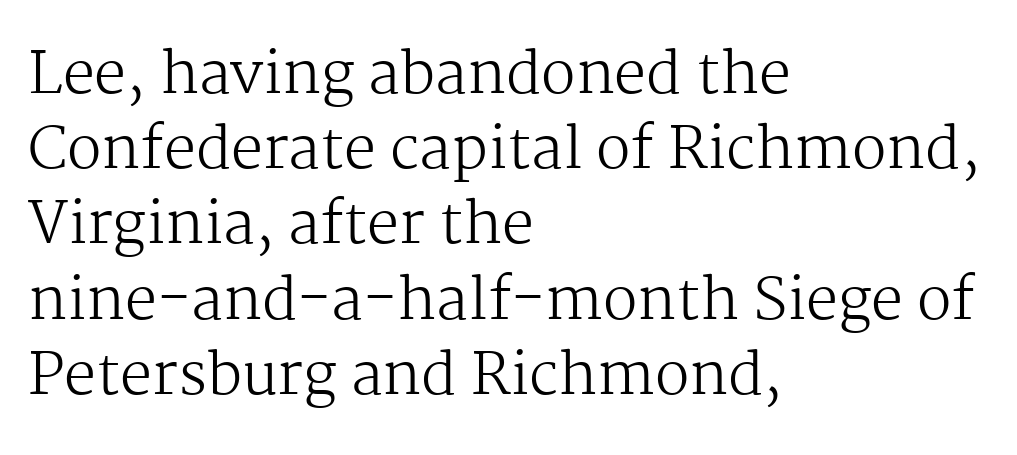
Q: Is the text bold? A: No.
Q: Is the text italic (slanted)? A: No, it is upright.
Q: Is the typeface a serif or a sans-serif typeface? A: Serif.
Q: Is the text underlined? A: No.
Q: How is the paragraph aligned? A: Left-aligned.
Q: Is the spacing between letters normal or unusually wide? A: Normal.
Q: Is the spacing between lines tight, normal or loose? A: Normal.
Q: Width (condensed, normal, or wide)? A: Normal.
Q: Stroke contrast? A: Medium.
Q: x-height? A: Medium.
Q: Monospaced? A: No.
